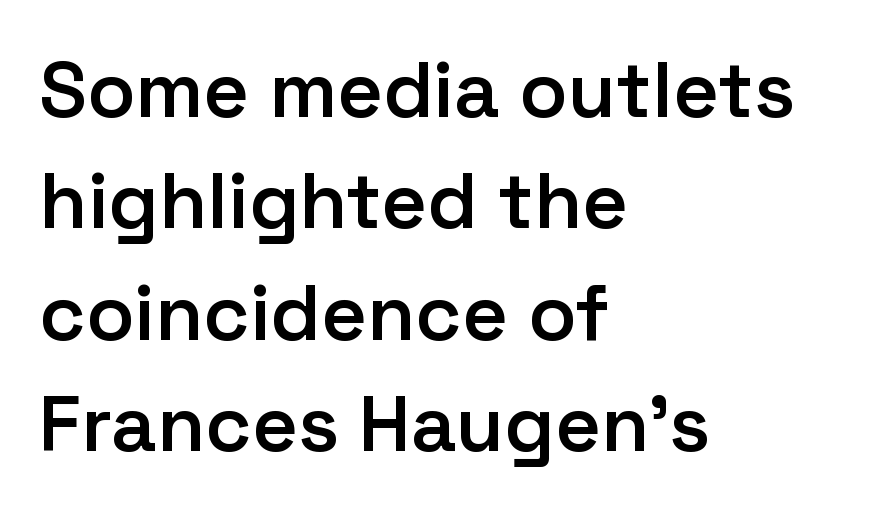
Q: Is the text bold? A: Semi-bold.
Q: Is the text italic (slanted)? A: No, it is upright.
Q: Is the typeface a serif or a sans-serif typeface? A: Sans-serif.
Q: Is the text underlined? A: No.
Q: How is the paragraph aligned? A: Left-aligned.
Q: Is the spacing between letters normal or unusually wide? A: Normal.
Q: Is the spacing between lines tight, normal or loose? A: Normal.
Q: Width (condensed, normal, or wide)? A: Normal.
Q: Stroke contrast? A: Low.
Q: x-height? A: Medium.
Q: Monospaced? A: No.
